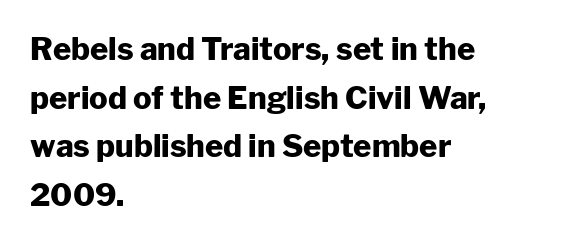
Font category for this specimen: sans-serif. Bold? Absolutely — the strokes are thick and heavy. One-word summary of the alignment: left. This sample has the flowing, uneven cadence of proportional lettering. Underlining? Definitely not there.
